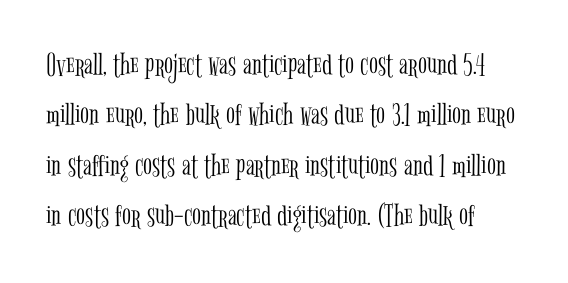
The image shows 33 px light, condensed serif type, upright; set normal line spacing (1.53x), normal letter spacing, not underlined; low stroke contrast and a medium x-height.
